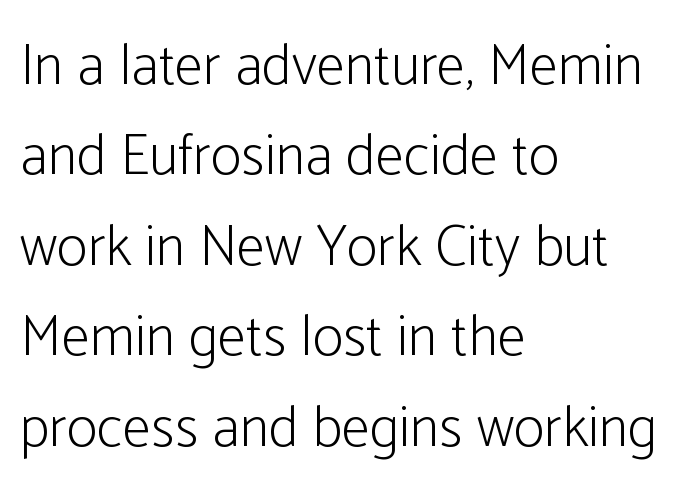
Q: Is the text bold? A: No.
Q: Is the text italic (slanted)? A: No, it is upright.
Q: Is the typeface a serif or a sans-serif typeface? A: Sans-serif.
Q: Is the text underlined? A: No.
Q: How is the paragraph aligned? A: Left-aligned.
Q: Is the spacing between letters normal or unusually wide? A: Normal.
Q: Is the spacing between lines tight, normal or loose? A: Normal.
Q: Width (condensed, normal, or wide)? A: Condensed.
Q: Stroke contrast? A: Low.
Q: x-height? A: Medium.
Q: Monospaced? A: No.
